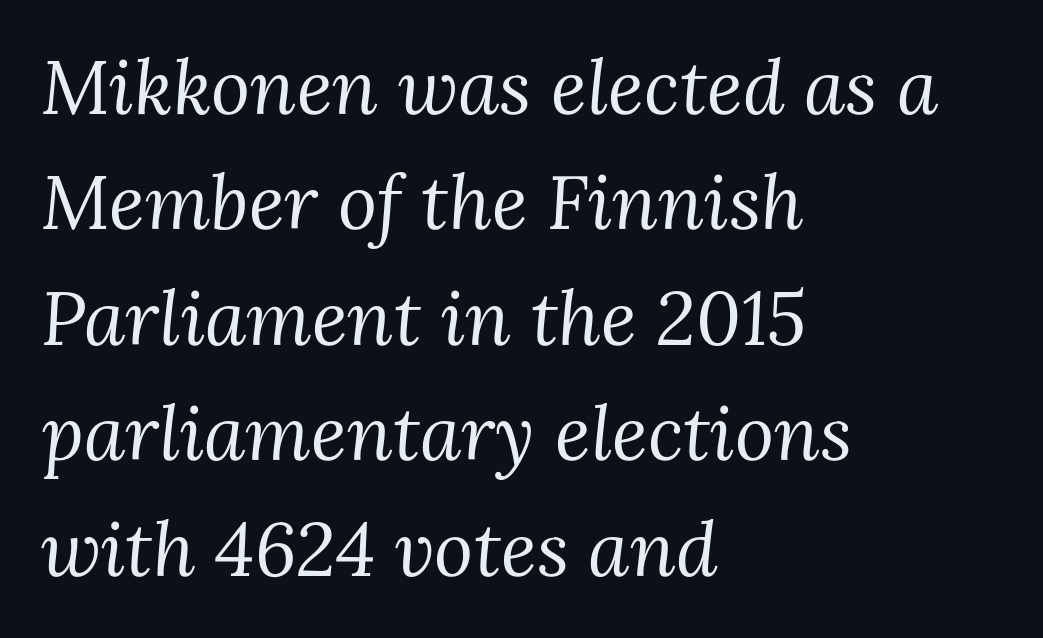
Vertical spacing — default. A clean baseline with only descenders dipping below it. Old-style or modern, the face here clearly has serifs. Weight class: somewhere from thin through regular.
